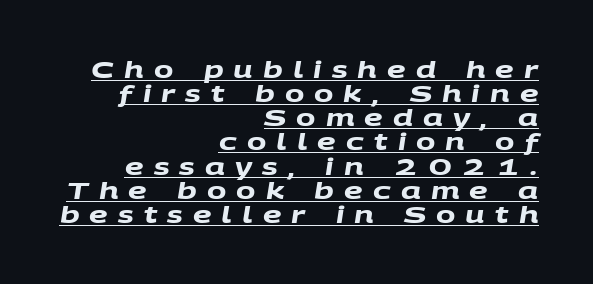
A continuous stroke trails under the words, as in a hyperlink. Typeset ragged left — the right edge is the straight one. Thick stems and heavy bowls — unmistakably bold. What's the leading like? Squeezed, with rows nearly overlapping. Does extra space separate the letters? Yes, quite a lot of it.
